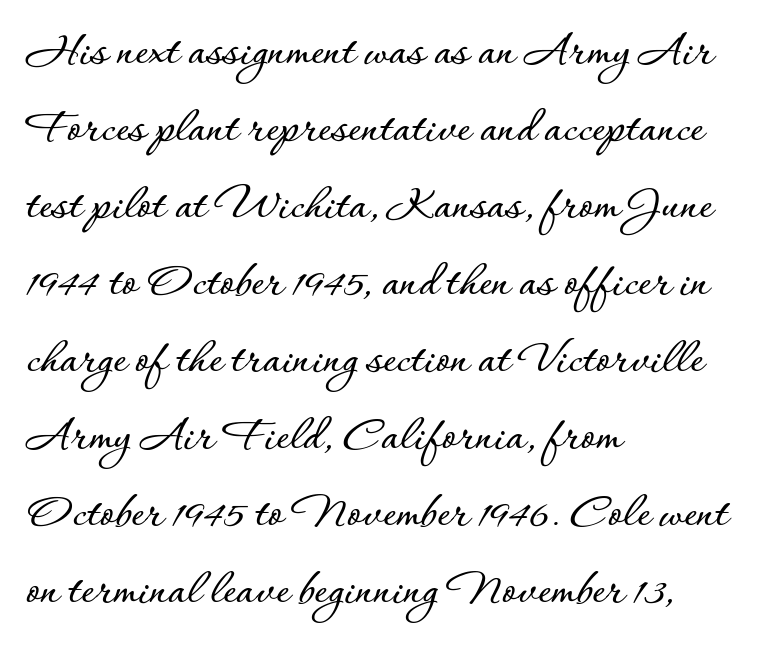
The image shows 50 px text type; set left-aligned, normal line spacing (1.54x), normal letter spacing, not underlined; low stroke contrast and a small x-height.
